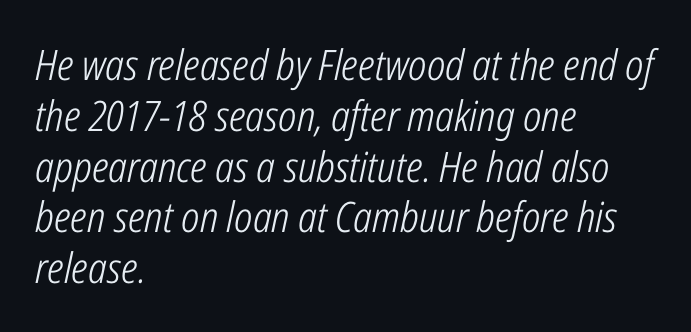
{"italic": "yes", "lean": "right", "slant_degrees": 12, "bold": "no", "weight": "light", "width": "condensed", "stroke_contrast": "low", "x_height": "medium", "monospaced": "no", "underline": "no", "align": "left", "line_spacing_ratio": 1.21, "letter_spacing": "normal", "letter_spacing_em": 0.0, "glyph_px": 42}
